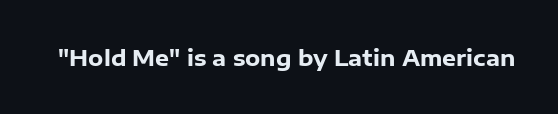
The image shows 22 px bold type, upright; set normal letter spacing, not underlined.
